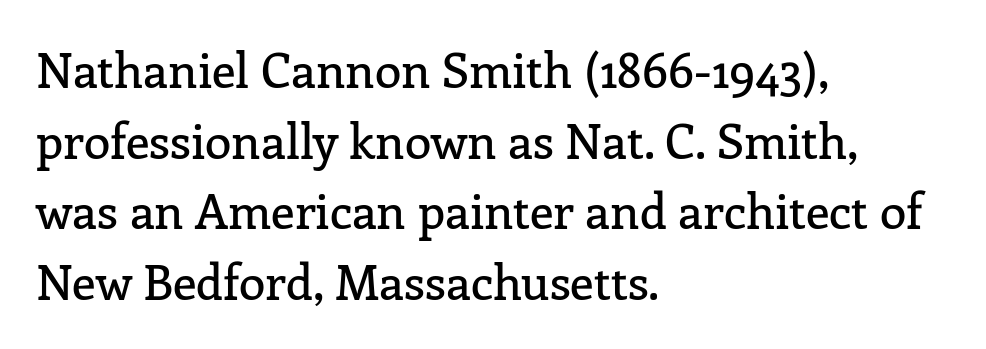
The image shows 48 px serif type, upright; set left-aligned, normal line spacing (1.47x), normal letter spacing, not underlined; low stroke contrast and a medium x-height.
